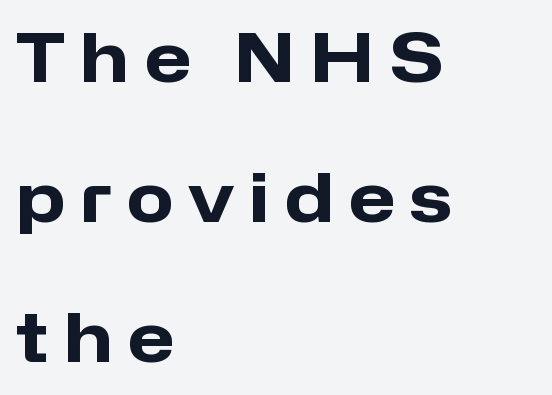
The image shows 68 px heavy sans-serif type, upright; set left-aligned, loose line spacing (2.06x), unusually wide letter spacing (+0.22 em), not underlined; low stroke contrast and a medium x-height.
